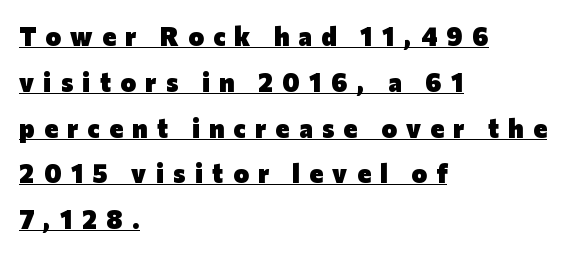
Typographic density is high because the face is bold. This sample uses expanded letter spacing, leaving extra air between glyphs. The rendered words wear a rule along their underside. Characters remain perfectly vertical along every line.
